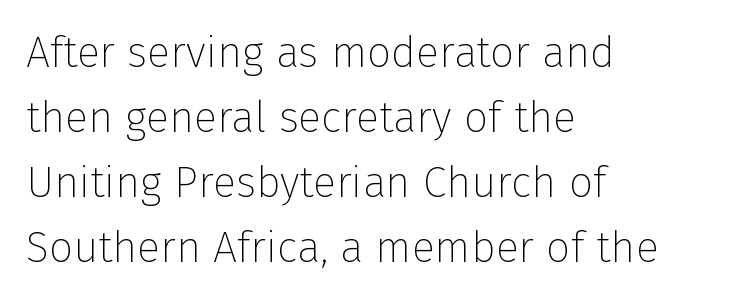
{"serif": "no", "italic": "no", "bold": "no", "weight": "thin", "width": "normal", "stroke_contrast": "low", "x_height": "medium", "monospaced": "no", "underline": "no", "align": "left", "line_spacing": "normal", "line_spacing_ratio": 1.51, "letter_spacing": "normal", "letter_spacing_em": 0.0, "glyph_px": 43}
